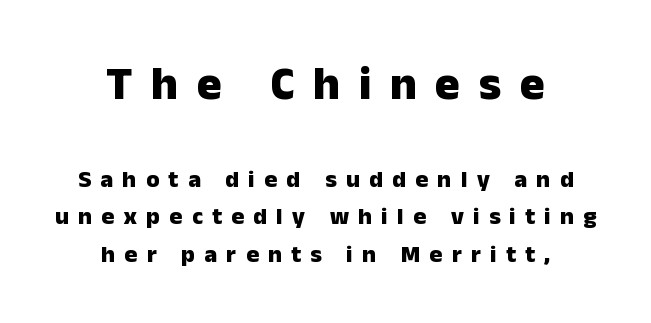
Between these two stacked blocks, the higher one wins on size. The rendering uses a moderate line-height, typical for paragraphs. The text was rendered using a sans face with plain stroke endings. Is the block centered? Yes — each line is placed symmetrically about the middle.
